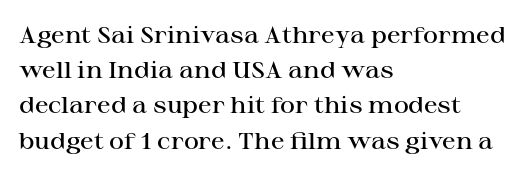
The image shows 23 px text type, upright; set left-aligned, normal line spacing (1.53x), normal letter spacing, not underlined.
